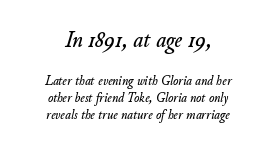
The image shows 24 px text type, italic (leaning right); set centered, line spacing 1.23x, normal letter spacing, not underlined; the first (top) block is 1.71x larger.
